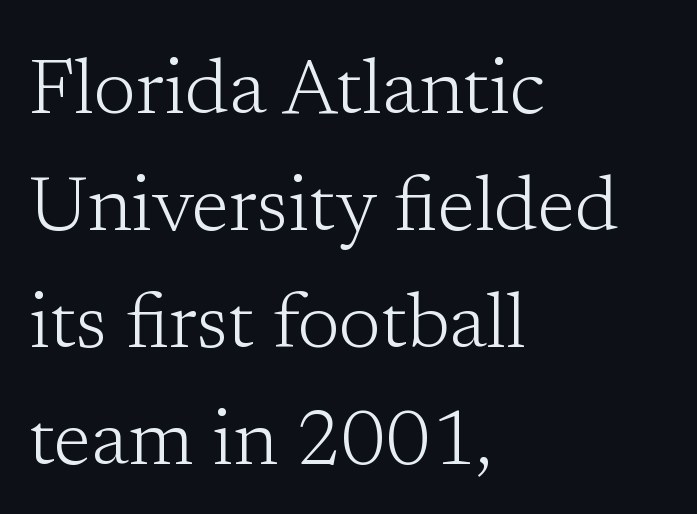
{"serif": "yes", "italic": "no", "bold": "no", "weight": "light", "width": "normal", "stroke_contrast": "low", "x_height": "medium", "monospaced": "no", "underline": "no", "align": "left", "line_spacing": "normal", "line_spacing_ratio": 1.52, "letter_spacing": "normal", "letter_spacing_em": 0.0, "glyph_px": 77}
